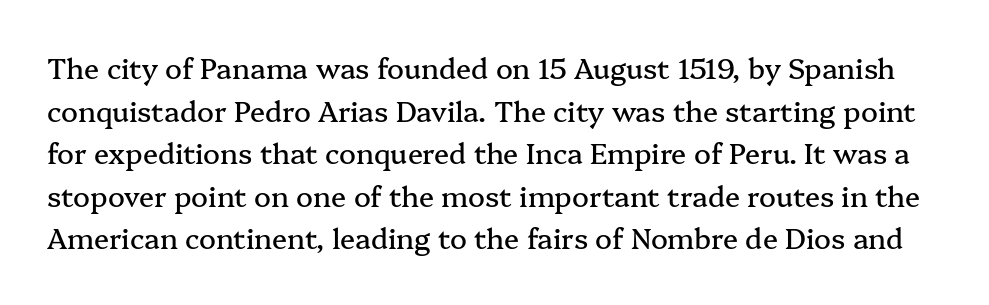
The lettering holds an erect, upright posture throughout. Is this a fixed-width face? No — the glyphs have proportional, varying widths. There is no visible air inserted between adjacent glyphs. The space directly below the letters is spotless.
